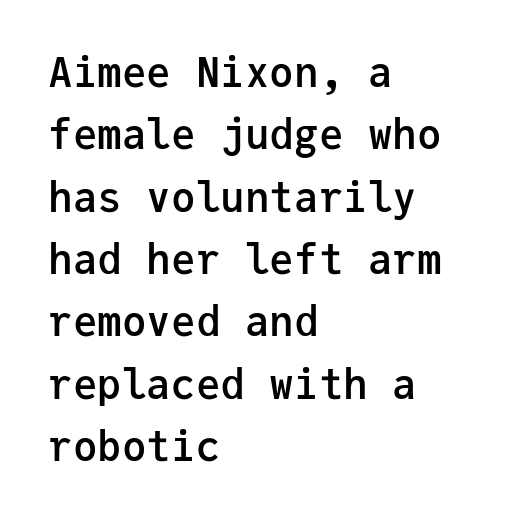
The image shows 41 px semibold sans-serif type, upright, monospaced; set left-aligned, normal line spacing (1.52x), normal letter spacing, not underlined; low stroke contrast and a medium x-height.
